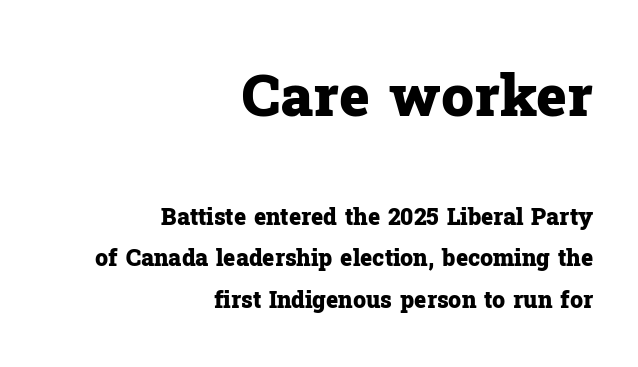
{"serif": "yes", "italic": "no", "bold": "yes", "weight": "heavy", "width": "normal", "stroke_contrast": "low", "x_height": "medium", "monospaced": "no", "underline": "no", "align": "right", "line_spacing_ratio": 1.8, "letter_spacing": "normal", "letter_spacing_em": 0.0, "larger_block": "first", "size_ratio": 2.52, "glyph_px": 58}
